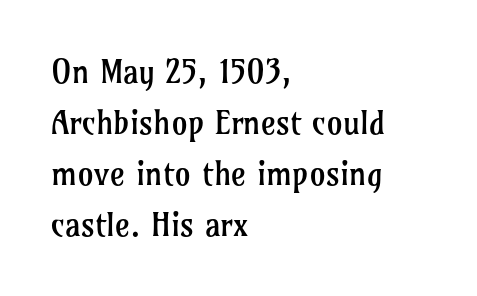
The image shows 32 px regular-weight serif type, upright; set left-aligned, normal line spacing (1.59x), normal letter spacing, not underlined; low stroke contrast and a medium x-height.
